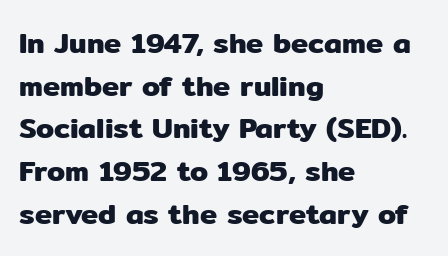
Honestly, there is no underline to notice here at all. Are there feet on the stems? There aren't — it's a sans. The lettering holds an erect, upright posture throughout. One-word summary of the alignment: left. Nothing unusual about the tracking: characters are spaced as the font intends. The space between consecutive lines is moderate.
